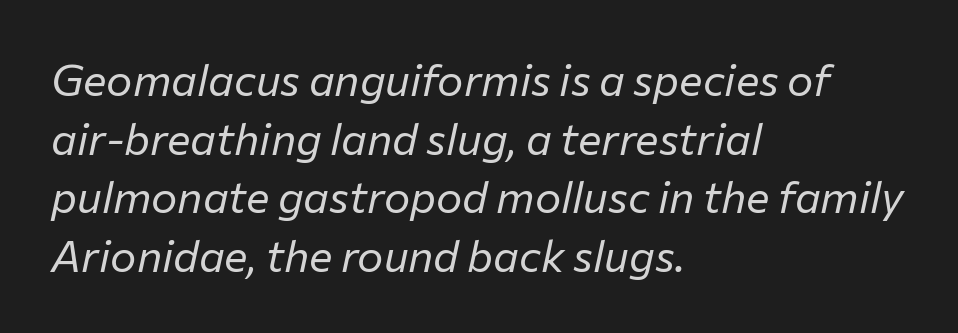
Q: Is the text bold? A: No.
Q: Is the text italic (slanted)? A: Yes, it leans right by about 12 degrees.
Q: Is the text underlined? A: No.
Q: How is the paragraph aligned? A: Left-aligned.
Q: Is the spacing between letters normal or unusually wide? A: Normal.
Q: Is the spacing between lines tight, normal or loose? A: Normal.
Q: Width (condensed, normal, or wide)? A: Normal.
Q: Stroke contrast? A: Low.
Q: x-height? A: Medium.
Q: Monospaced? A: No.
